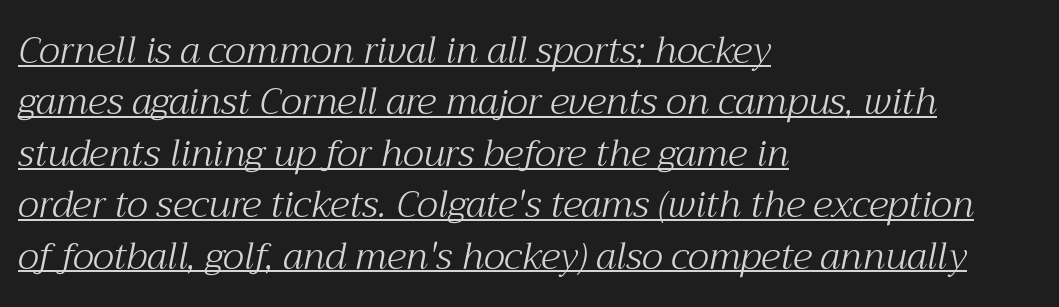
The image shows 37 px light serif type, italic (leaning right); set left-aligned, normal line spacing (1.39x), normal letter spacing, underlined; medium stroke contrast and a medium x-height.
